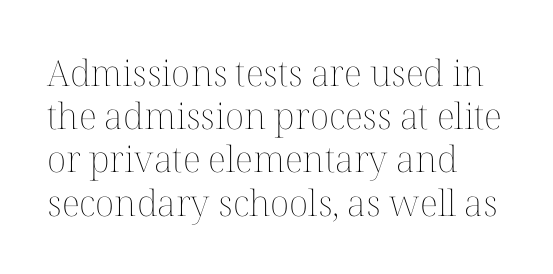
Q: Is the text bold? A: No.
Q: Is the text italic (slanted)? A: No, it is upright.
Q: Is the text underlined? A: No.
Q: How is the paragraph aligned? A: Left-aligned.
Q: Is the spacing between letters normal or unusually wide? A: Normal.
Q: Width (condensed, normal, or wide)? A: Normal.
Q: Stroke contrast? A: Medium.
Q: x-height? A: Medium.
Q: Monospaced? A: No.
